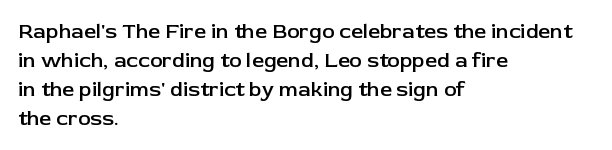
These lines keep a tight, regular rhythm from letter to letter. If you drew a ruler down the left edge, every line would touch it. Compared with an ordinary text face, these strokes are moderately heavier — a semibold. Whoever set this chose a conventional vertical rhythm. The glyphs are unaccompanied by any horizontal stroke below them.
